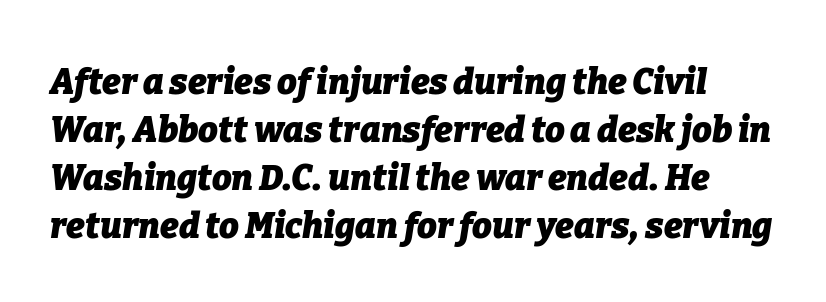
The image shows 35 px heavy type, italic (leaning right); set normal line spacing (1.37x), normal letter spacing, not underlined; low stroke contrast and a medium x-height.
